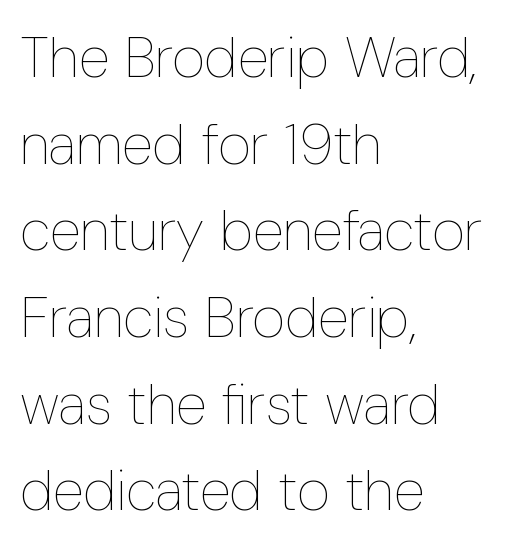
{"italic": "no", "bold": "no", "weight": "thin", "width": "condensed", "stroke_contrast": "low", "x_height": "medium", "monospaced": "no", "underline": "no", "align": "left", "line_spacing": "normal", "line_spacing_ratio": 1.52, "letter_spacing": "normal", "letter_spacing_em": 0.0, "glyph_px": 57}
